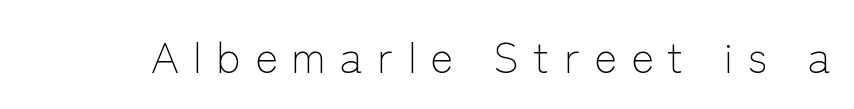
Q: Is the text bold? A: No.
Q: Is the text italic (slanted)? A: No, it is upright.
Q: Is the typeface a serif or a sans-serif typeface? A: Sans-serif.
Q: Is the text underlined? A: No.
Q: Is the spacing between letters normal or unusually wide? A: Unusually wide.
Q: Width (condensed, normal, or wide)? A: Normal.
Q: Stroke contrast? A: Low.
Q: x-height? A: Medium.
Q: Monospaced? A: No.
